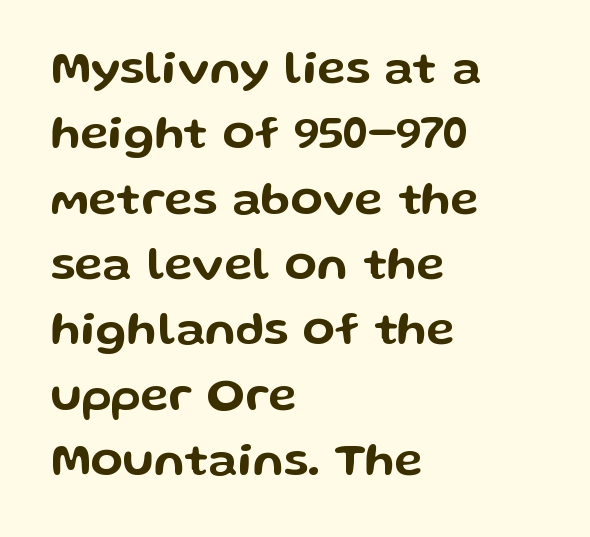
The image shows 47 px wide sans-serif type, upright; set left-aligned, normal line spacing (1.39x), normal letter spacing, not underlined; low stroke contrast and a medium x-height.
